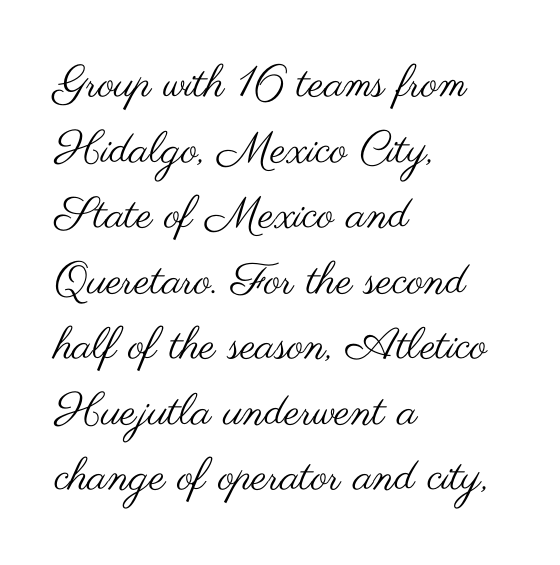
Stroke thickness stays within the range of a standard reading face or lighter. Short note: letters normally spaced. What's the leading like? Ordinary, nothing unusual. The passage shown is typed in a proportional face where columns would drift. Does the copy run flush right? No — it runs flush left.
